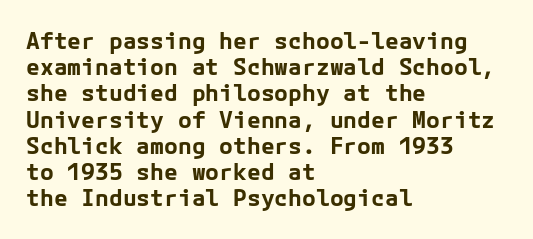
The image shows 23 px bold type, upright; set left-aligned, tight line spacing (1.14x), normal letter spacing, not underlined.
